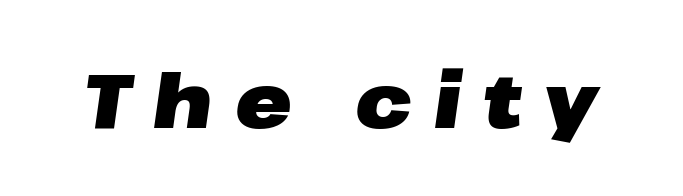
Q: Is the text bold? A: Yes.
Q: Is the text italic (slanted)? A: Yes, it leans right by about 8 degrees.
Q: Is the text underlined? A: No.
Q: Is the spacing between letters normal or unusually wide? A: Unusually wide.
Q: Width (condensed, normal, or wide)? A: Wide.
Q: Stroke contrast? A: Low.
Q: x-height? A: Medium.
Q: Monospaced? A: No.
